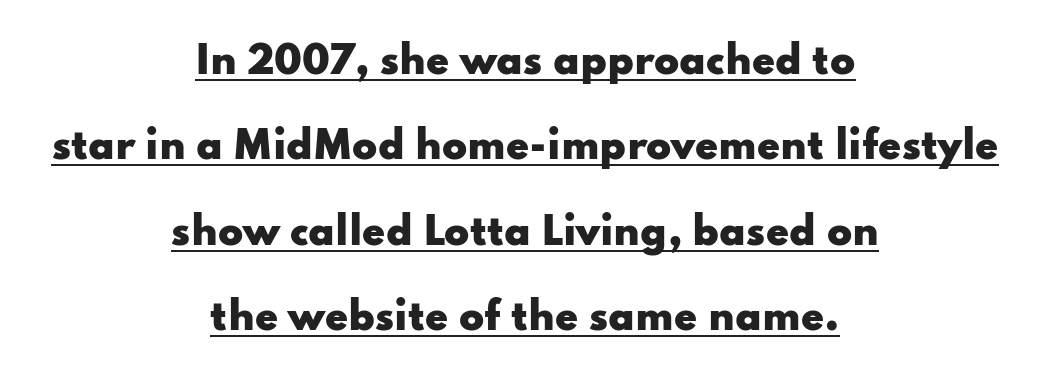
Q: Is the text bold? A: Yes.
Q: Is the text italic (slanted)? A: No, it is upright.
Q: Is the typeface a serif or a sans-serif typeface? A: Sans-serif.
Q: Is the text underlined? A: Yes.
Q: How is the paragraph aligned? A: Centered.
Q: Is the spacing between letters normal or unusually wide? A: Normal.
Q: Is the spacing between lines tight, normal or loose? A: Loose.
Q: Width (condensed, normal, or wide)? A: Wide.
Q: Stroke contrast? A: Low.
Q: x-height? A: Small.
Q: Monospaced? A: No.
